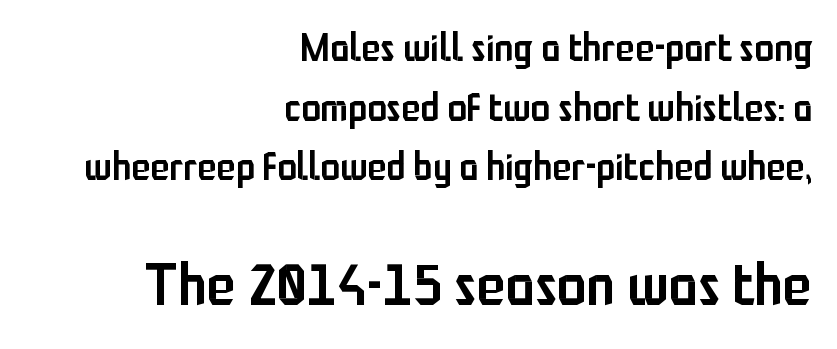
{"serif": "no", "italic": "no", "bold": "semi", "weight": "semibold", "width": "condensed", "stroke_contrast": "low", "x_height": "medium", "monospaced": "no", "underline": "no", "align": "right", "line_spacing": "normal", "line_spacing_ratio": 1.53, "letter_spacing": "normal", "letter_spacing_em": 0.0, "larger_block": "second", "size_ratio": 1.51, "glyph_px": 59}
